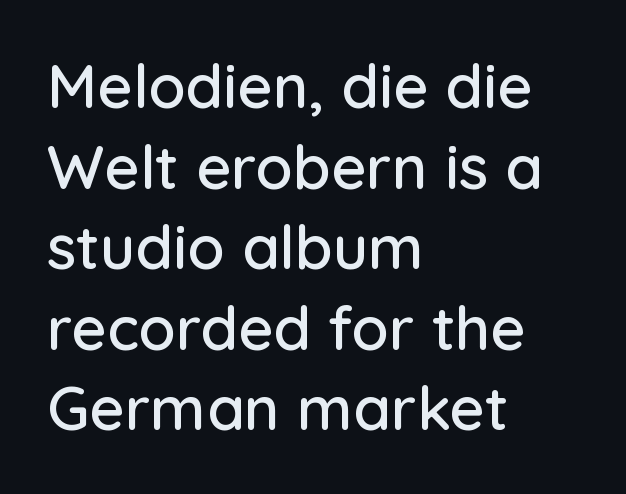
Q: Is the text italic (slanted)? A: No, it is upright.
Q: Is the typeface a serif or a sans-serif typeface? A: Sans-serif.
Q: Is the text underlined? A: No.
Q: How is the paragraph aligned? A: Left-aligned.
Q: Is the spacing between letters normal or unusually wide? A: Normal.
Q: Is the spacing between lines tight, normal or loose? A: Normal.
Q: Width (condensed, normal, or wide)? A: Normal.
Q: Stroke contrast? A: Low.
Q: x-height? A: Medium.
Q: Monospaced? A: No.
